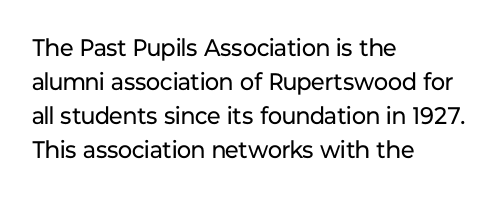
Decoration check: the copy has no underline. Teacher's note: observe the even left margin — that is flush-left alignment. Interline gaps are of average width in this sample. No chunkiness to these letters — they're not bold. These lines were composed using upright roman letters.
